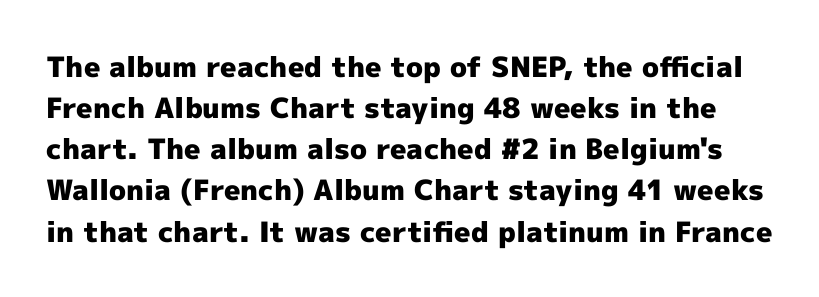
The image shows 28 px heavy sans-serif type, upright; set normal line spacing (1.47x), normal letter spacing, not underlined; a medium x-height.
